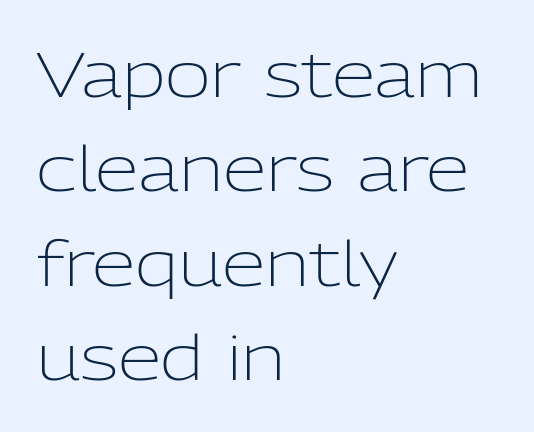
Q: Is the text bold? A: No.
Q: Is the text italic (slanted)? A: No, it is upright.
Q: Is the typeface a serif or a sans-serif typeface? A: Sans-serif.
Q: Is the text underlined? A: No.
Q: How is the paragraph aligned? A: Left-aligned.
Q: Is the spacing between letters normal or unusually wide? A: Normal.
Q: Is the spacing between lines tight, normal or loose? A: Normal.
Q: Width (condensed, normal, or wide)? A: Normal.
Q: Stroke contrast? A: Low.
Q: x-height? A: Medium.
Q: Monospaced? A: No.
